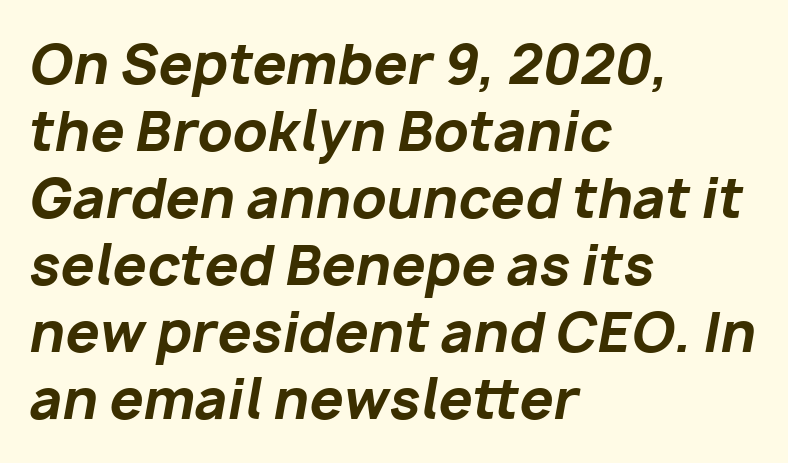
These lines keep a tight, regular rhythm from letter to letter. Letters rest on an invisible, unmarked baseline. Casual observation: everything's shoved over to the left. Notice how the stems are inclined rather than vertical — that's the hallmark of italics. On the weight axis this lands at bold, roughly 700. Spacing verdict: proportional, widths tailored to each character.
